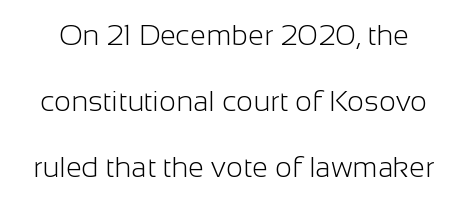
Each row of text sits above clean, open space. The rendering uses natural spacing where letterforms have individual widths. Students, note that the glyphs here touch the page at normal intervals. Grotesque or geometric, the face here clearly has no serifs.
